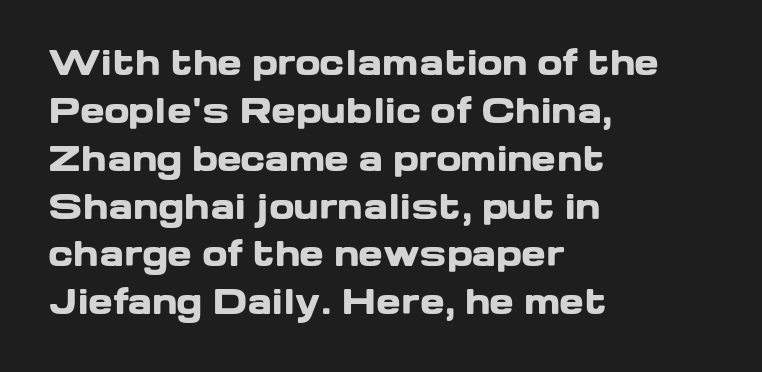
The letters stand upright; this is a roman face. Every letter is thick-stroked: bold, no question. The setting favours the left margin, as ordinary paragraphs usually do. Unlike a traditional serif, this face leaves its strokes unadorned.
